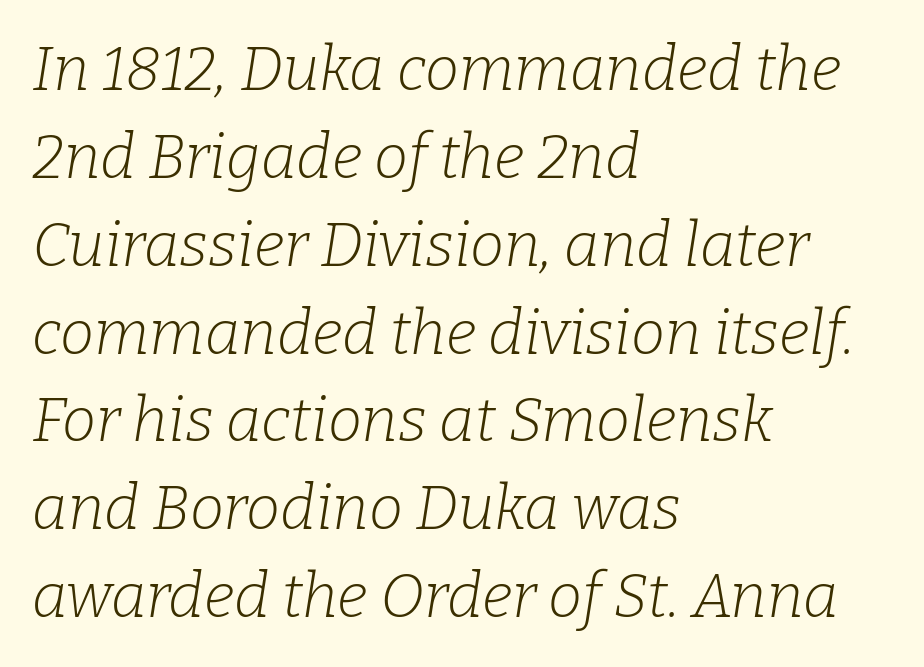
{"serif": "yes", "italic": "yes", "lean": "right", "slant_degrees": 9, "bold": "no", "weight": "light", "width": "normal", "stroke_contrast": "low", "x_height": "medium", "monospaced": "no", "underline": "no", "align": "left", "line_spacing": "normal", "line_spacing_ratio": 1.44, "letter_spacing": "normal", "letter_spacing_em": 0.0, "glyph_px": 61}
